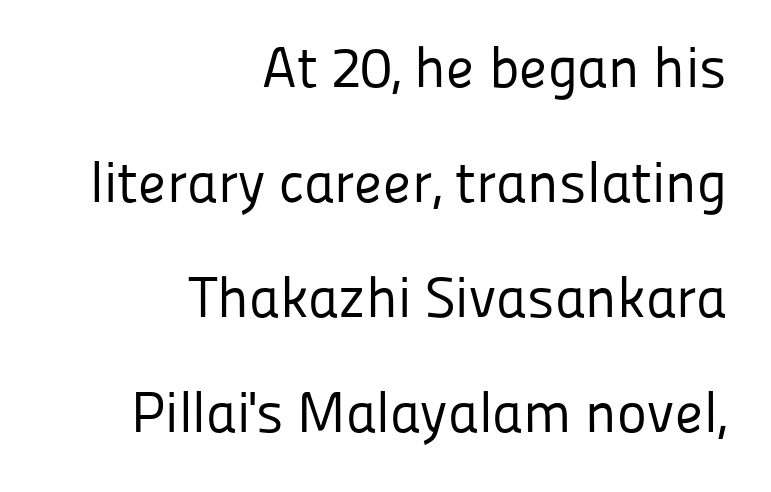
This reads as an unemphasized weight, regular at the heaviest. These lines were composed using upright roman letters. Rule under the text: the space is simply empty. Notice how the passage keeps a crisp vertical edge on the right only.
